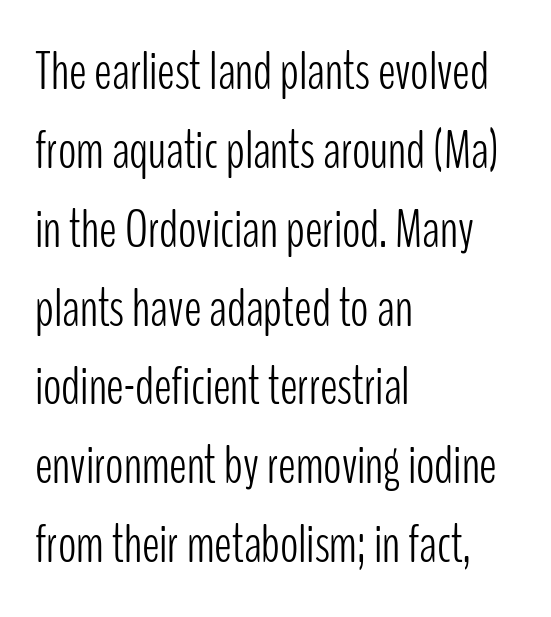
The image shows 54 px light, condensed sans-serif type, upright; set left-aligned, normal line spacing (1.46x), normal letter spacing, not underlined; low stroke contrast and a medium x-height.
